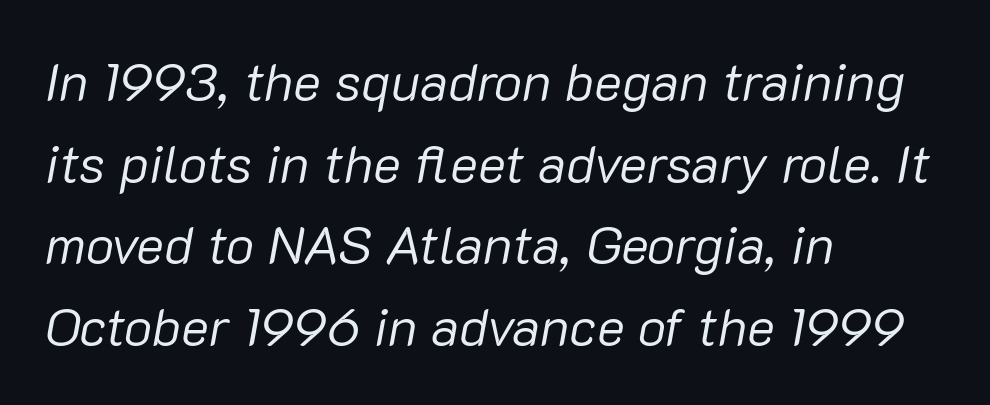
The image shows 53 px regular-weight type, italic (leaning right); set left-aligned, normal line spacing (1.54x), normal letter spacing, not underlined; low stroke contrast and a medium x-height.
